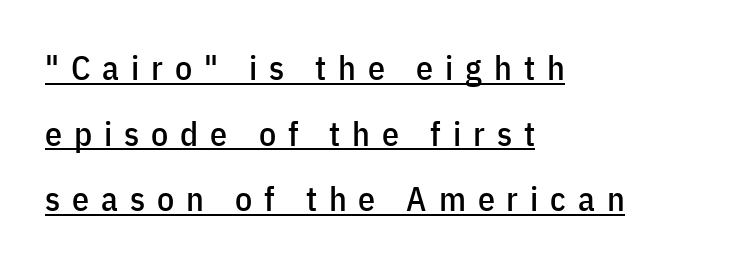
Q: Is the text italic (slanted)? A: No, it is upright.
Q: Is the typeface a serif or a sans-serif typeface? A: Sans-serif.
Q: Is the text underlined? A: Yes.
Q: How is the paragraph aligned? A: Left-aligned.
Q: Is the spacing between letters normal or unusually wide? A: Unusually wide.
Q: Is the spacing between lines tight, normal or loose? A: Loose.
Q: Width (condensed, normal, or wide)? A: Condensed.
Q: Stroke contrast? A: Low.
Q: x-height? A: Medium.
Q: Monospaced? A: No.
